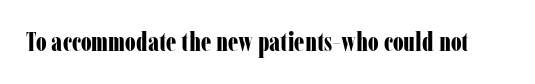
The image shows 26 px bold type, upright; set normal letter spacing, not underlined.
